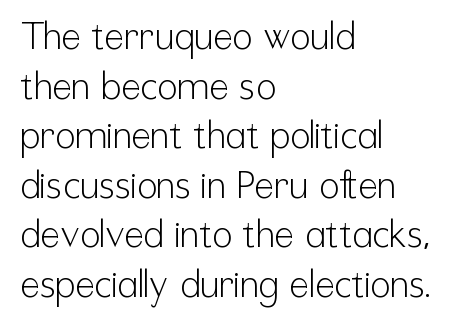
This sample uses an upright cut, with every glyph sitting square on the baseline. Regular leading. The face used here is a sans, in the tradition of grotesques and geometrics. The passage is arranged the way most books set body copy — flush left.
